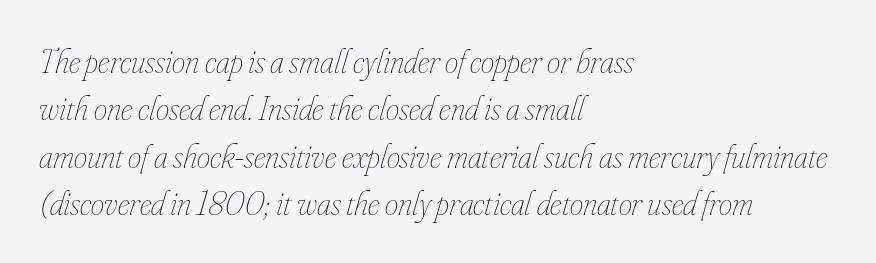
The line texture is even and compact thanks to regular tracking. Type without underlining. These lines were composed using italics. Think standard paragraph weight, or any step lighter than that. Note the varied advance widths — an 'i' is clearly narrower than an 'm'.
